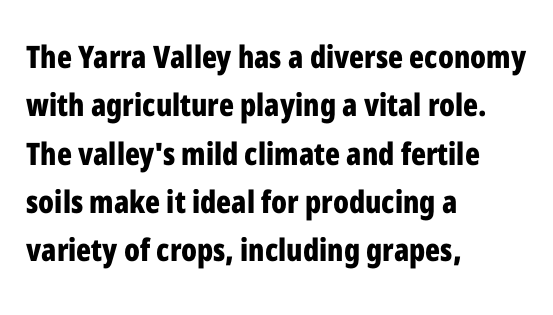
Which margin do the lines hug? The left one — the right edge is uneven. Only glyphs here, with clear space below each row. Tall strokes in this sample are plumb rather than angled. The characters display no serif detailing; their extremities are plain.
